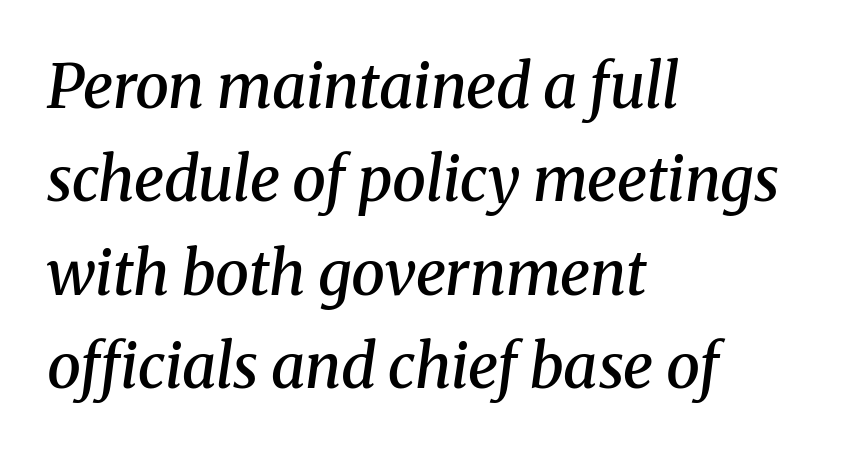
The image shows 61 px semibold serif type, italic (leaning right); set left-aligned, normal line spacing (1.53x), normal letter spacing, not underlined; medium stroke contrast and a medium x-height.
